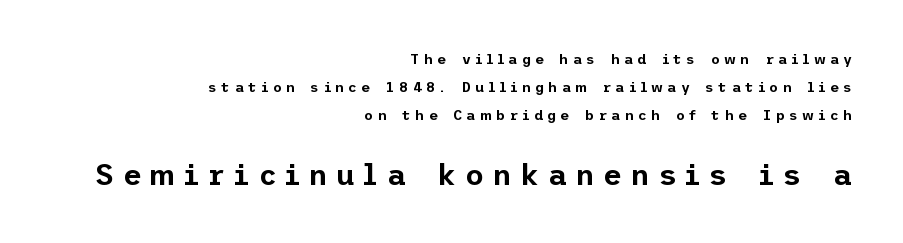
The image shows 29 px sans-serif type, upright; set right-aligned, loose line spacing (1.99x), unusually wide letter spacing (+0.3 em), not underlined; the second (bottom) block is 2.07x larger; low stroke contrast and a medium x-height.
